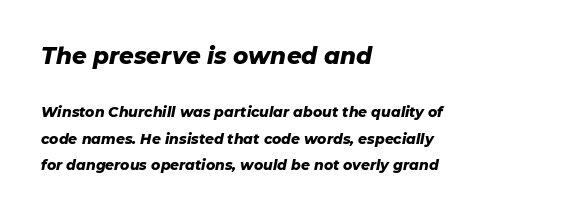
{"italic": "yes", "lean": "right", "slant_degrees": 11, "bold": "yes", "underline": "no", "align": "left", "line_spacing": "loose", "line_spacing_ratio": 1.9, "letter_spacing": "normal", "letter_spacing_em": 0.0, "larger_block": "first", "size_ratio": 1.64, "glyph_px": 23}
